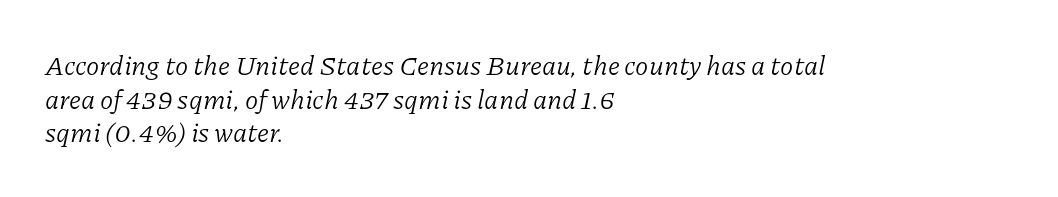
{"italic": "yes", "lean": "right", "slant_degrees": 11, "bold": "no", "underline": "no", "align": "left", "line_spacing": "normal", "line_spacing_ratio": 1.25, "letter_spacing": "normal", "letter_spacing_em": 0.0, "glyph_px": 27}
